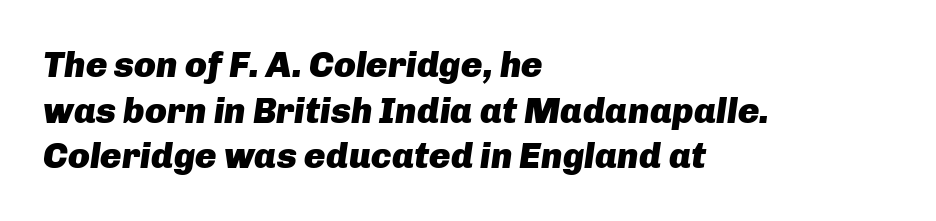
The image shows 36 px heavy type, italic (leaning right); set left-aligned, normal line spacing (1.27x), normal letter spacing, not underlined; low stroke contrast and a medium x-height.
